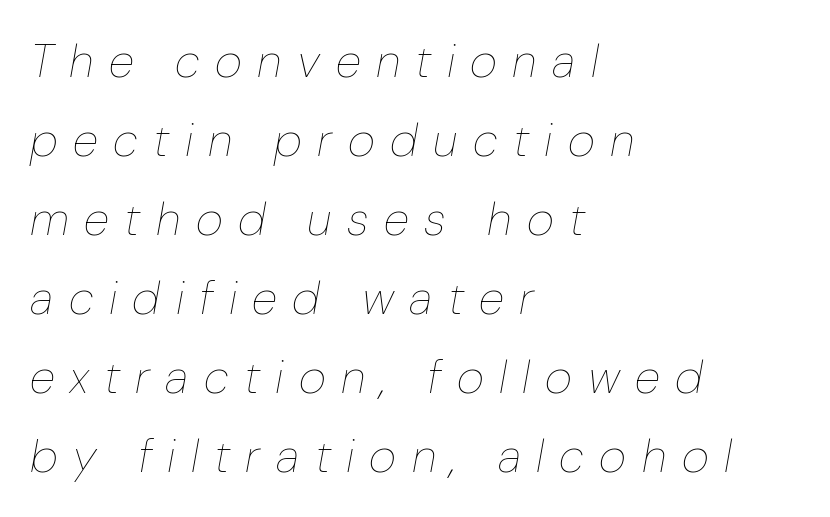
Varying glyph widths throughout — classic text-font behaviour. The line texture is sparse and dotted thanks to wide tracking. Interline gaps are of average width in this sample. Casual observation: everything's shoved over to the left. Each row of text sits above clean, open space.
